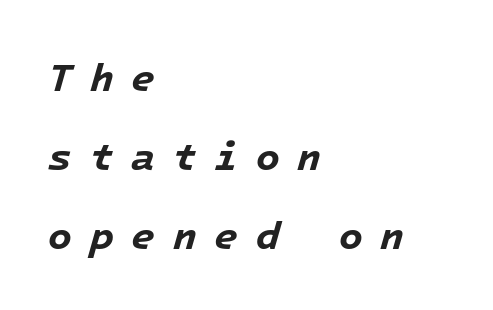
{"italic": "yes", "lean": "right", "slant_degrees": 16, "bold": "yes", "weight": "bold", "width": "normal", "stroke_contrast": "low", "x_height": "medium", "monospaced": "yes", "underline": "no", "align": "left", "line_spacing": "loose", "line_spacing_ratio": 2.03, "letter_spacing": "wide", "letter_spacing_em": 0.45, "glyph_px": 39}
